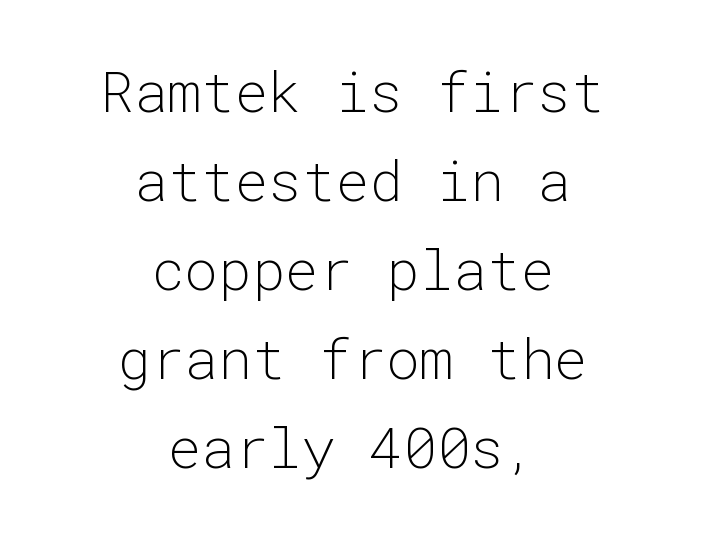
Regular leading. Notice how the stems are strictly vertical — no italics here. Glyph-to-glyph distance matches everyday printed text. Check under the words: just untouched page. The face looks like a standard text weight, possibly lighter.
